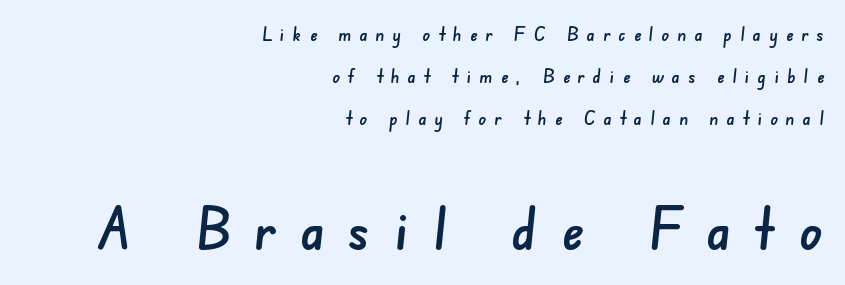
The area under the type is left untouched. Short and long lines alike share a common ending point at right. Of the two passages, the one underneath uses the larger point size. This sample uses expanded letter spacing, leaving extra air between glyphs.
